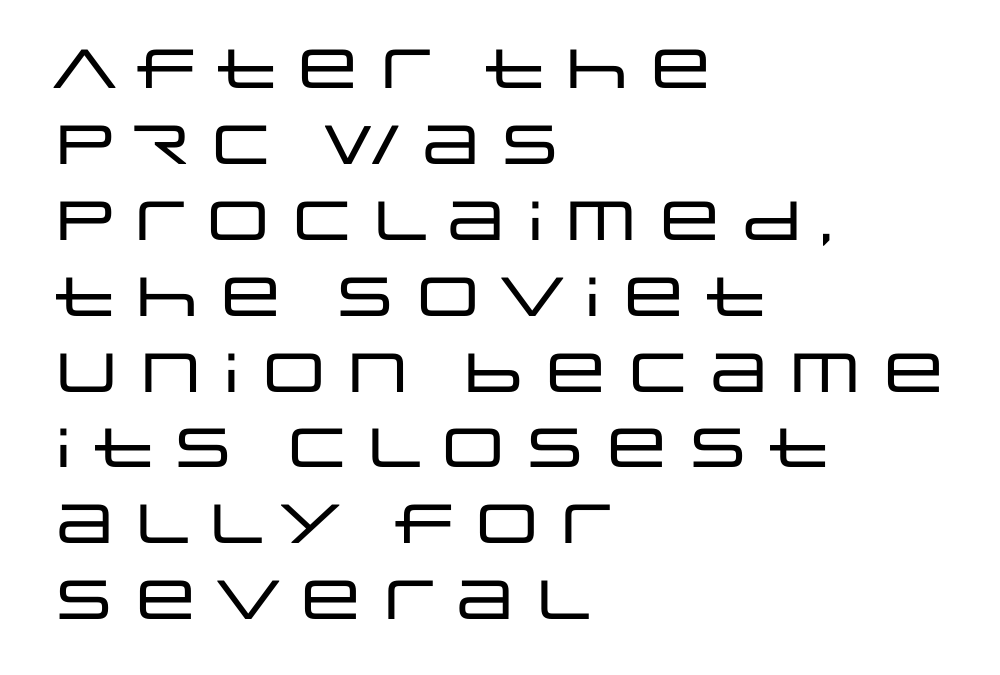
The characters display no serif detailing; their extremities are plain. Default kerning and tracking; the words read as compact shapes. If you measured baseline to baseline, you'd find a middling distance. The rag falls on the right side of this text block. The rendering uses natural spacing where letterforms have individual widths. Any mark beneath the type? The region is blank.
